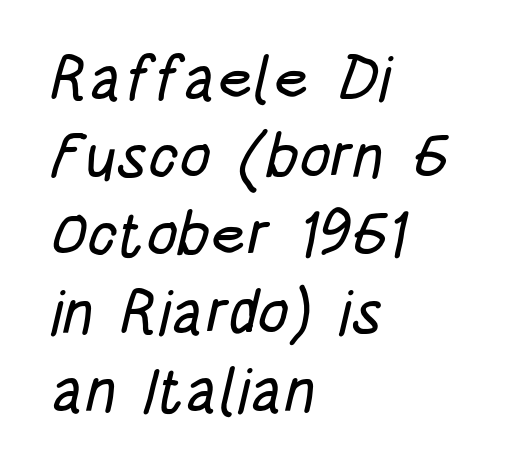
{"serif": "no", "width": "condensed", "stroke_contrast": "low", "x_height": "large", "monospaced": "no", "underline": "no", "align": "left", "line_spacing": "normal", "line_spacing_ratio": 1.26, "letter_spacing": "normal", "letter_spacing_em": 0.0, "glyph_px": 62}
